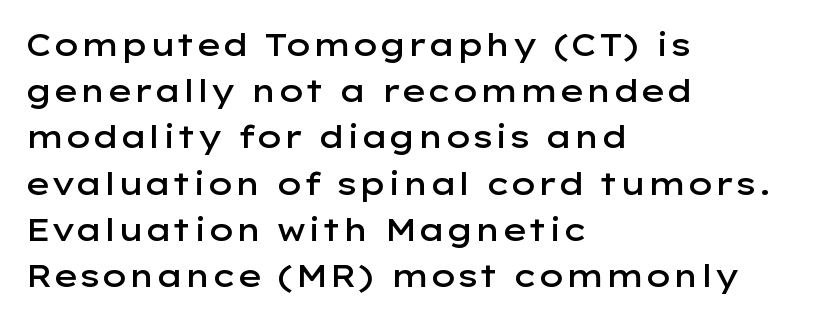
Letter spacing: default. The rows are spaced the way most documents space them. On the weight axis this lands at semibold, roughly 600. A student would call this left alignment; a typographer would say flush left, rag right. The rendering shows plain stroke endings on the letterforms — a sans-serif design. Lines of text with bare space underneath.
